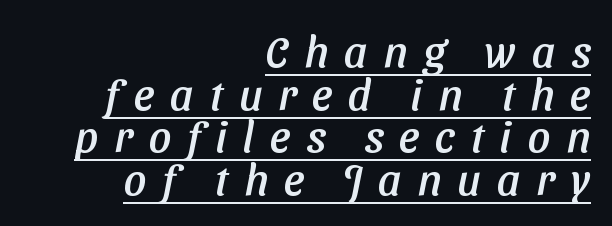
Q: Is the typeface a serif or a sans-serif typeface? A: Sans-serif.
Q: Is the text underlined? A: Yes.
Q: How is the paragraph aligned? A: Right-aligned.
Q: Is the spacing between letters normal or unusually wide? A: Unusually wide.
Q: Is the spacing between lines tight, normal or loose? A: Tight.
Q: Width (condensed, normal, or wide)? A: Normal.
Q: Stroke contrast? A: Low.
Q: x-height? A: Medium.
Q: Monospaced? A: No.
